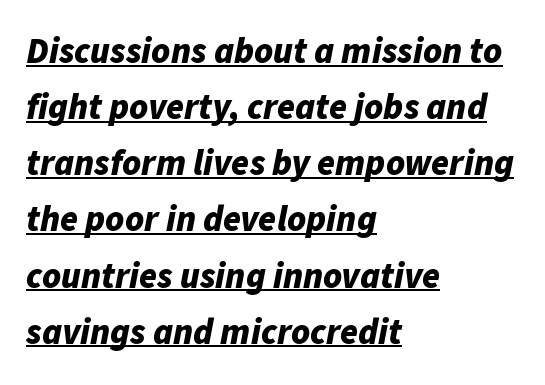
{"italic": "yes", "lean": "right", "slant_degrees": 11, "bold": "yes", "weight": "bold", "width": "normal", "stroke_contrast": "low", "x_height": "medium", "monospaced": "no", "underline": "yes", "align": "left", "line_spacing": "normal", "line_spacing_ratio": 1.56, "letter_spacing": "normal", "letter_spacing_em": 0.0, "glyph_px": 36}
